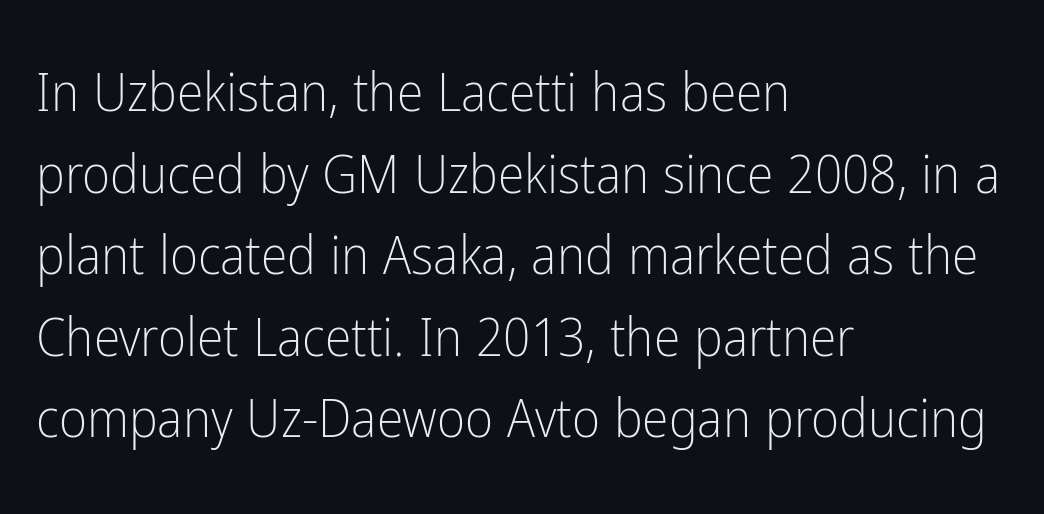
The weight would be labelled regular, book, light, or lighter still. You can tell it's not italic because the verticals are truly vertical. The gap between lines stays unmarked. One glance says typical: line gaps are just what's usual. Letter spacing: default. A typesetter would label this face a sans.
